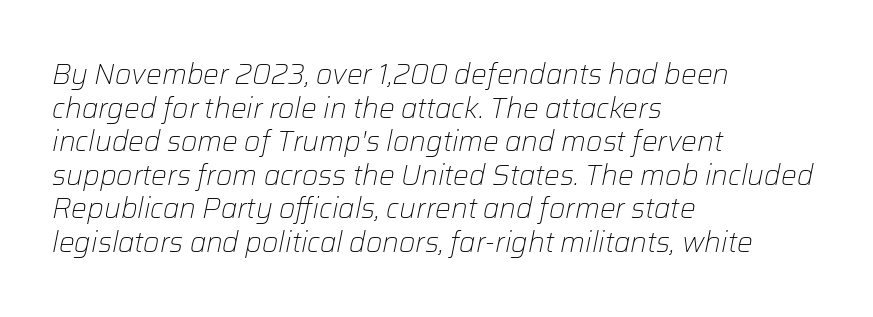
The image shows 28 px light type, italic (leaning right); set left-aligned, line spacing 1.2x, normal letter spacing, not underlined; low stroke contrast and a medium x-height.
